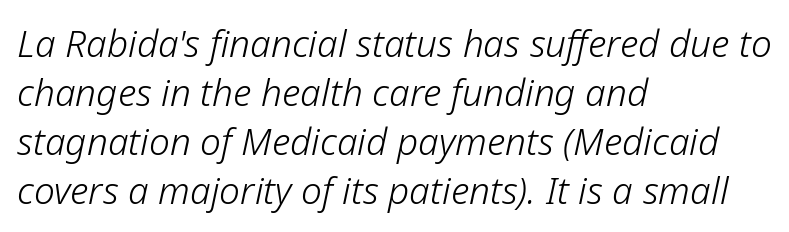
A typesetter would call this proportional, since set widths differ per character. Quick note: interline space is typical. The paragraph has a hard left edge and a soft right edge. Does extra space separate the letters? No, they use regular spacing.
